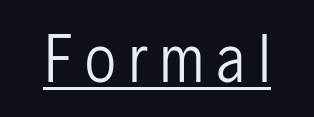
{"serif": "no", "italic": "no", "bold": "no", "weight": "regular", "width": "condensed", "stroke_contrast": "low", "x_height": "medium", "monospaced": "no", "underline": "yes", "letter_spacing": "wide", "letter_spacing_em": 0.21, "glyph_px": 60}
